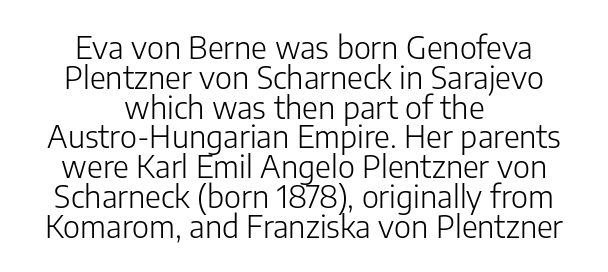
Q: Is the text bold? A: No.
Q: Is the text italic (slanted)? A: No, it is upright.
Q: Is the typeface a serif or a sans-serif typeface? A: Sans-serif.
Q: Is the text underlined? A: No.
Q: How is the paragraph aligned? A: Centered.
Q: Is the spacing between letters normal or unusually wide? A: Normal.
Q: Is the spacing between lines tight, normal or loose? A: Tight.
Q: Width (condensed, normal, or wide)? A: Normal.
Q: Stroke contrast? A: Low.
Q: x-height? A: Medium.
Q: Monospaced? A: No.
